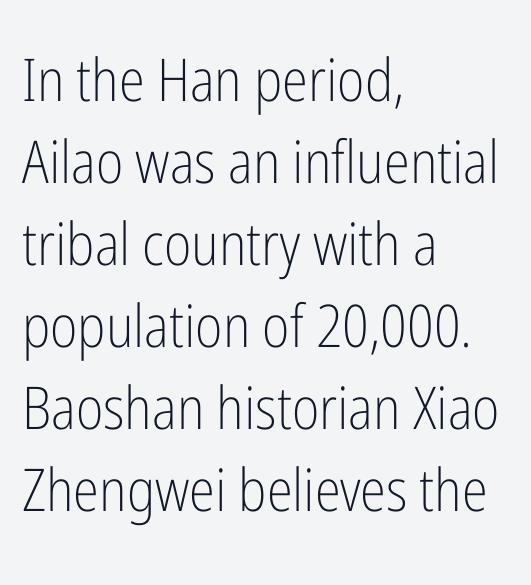
The image shows 59 px light, condensed sans-serif type, upright; set left-aligned, normal line spacing (1.39x), normal letter spacing, not underlined; low stroke contrast and a medium x-height.
